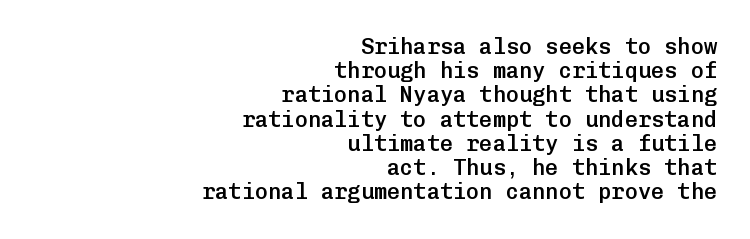
Caption: standard tracking, unaltered. Each line ends at the same right margin while the left side varies. Whoever set this chose condensed vertical rhythm over breathing room. Rendered with straight, roman letterforms. No word sits above an underline.
